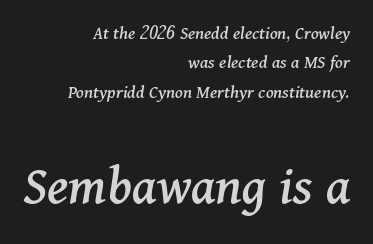
{"serif": "yes", "italic": "yes", "lean": "right", "slant_degrees": 11, "width": "normal", "stroke_contrast": "medium", "x_height": "medium", "monospaced": "no", "underline": "no", "align": "right", "line_spacing": "normal", "line_spacing_ratio": 1.54, "letter_spacing": "normal", "letter_spacing_em": 0.0, "larger_block": "second", "size_ratio": 2.95, "glyph_px": 56}
